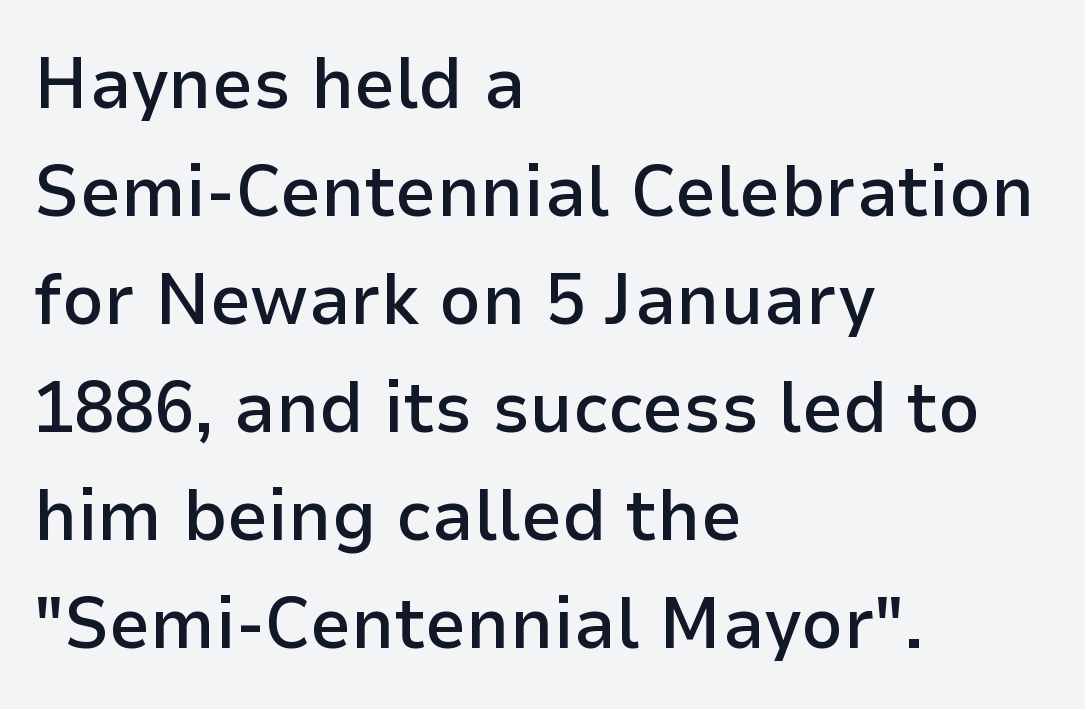
{"serif": "no", "italic": "no", "bold": "semi", "weight": "semibold", "width": "normal", "stroke_contrast": "low", "x_height": "medium", "monospaced": "no", "underline": "no", "align": "left", "line_spacing": "normal", "line_spacing_ratio": 1.48, "letter_spacing": "normal", "letter_spacing_em": 0.0, "glyph_px": 73}
